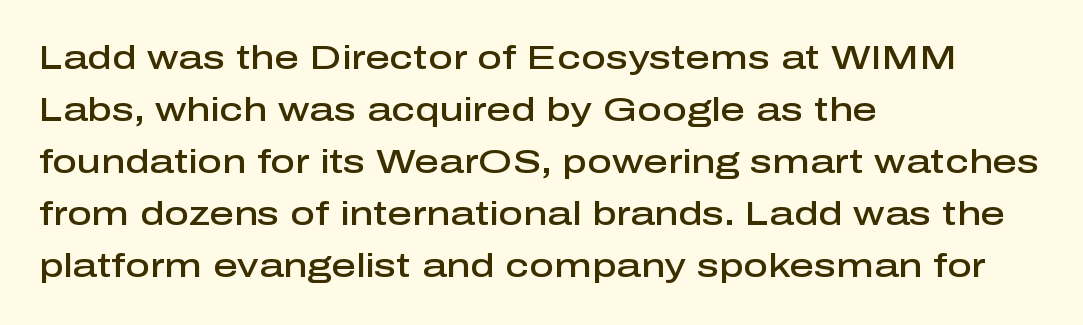
The image shows 34 px semibold sans-serif type, upright; set left-aligned, normal line spacing (1.53x), normal letter spacing, not underlined; low stroke contrast and a medium x-height.
